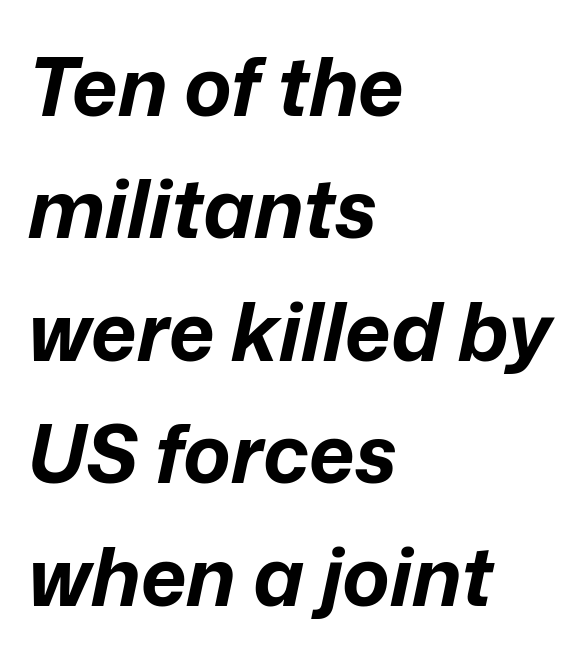
{"italic": "yes", "lean": "right", "slant_degrees": 12, "bold": "yes", "weight": "bold", "width": "normal", "stroke_contrast": "low", "x_height": "medium", "monospaced": "no", "underline": "no", "align": "left", "line_spacing": "normal", "line_spacing_ratio": 1.53, "letter_spacing": "normal", "letter_spacing_em": 0.0, "glyph_px": 80}
